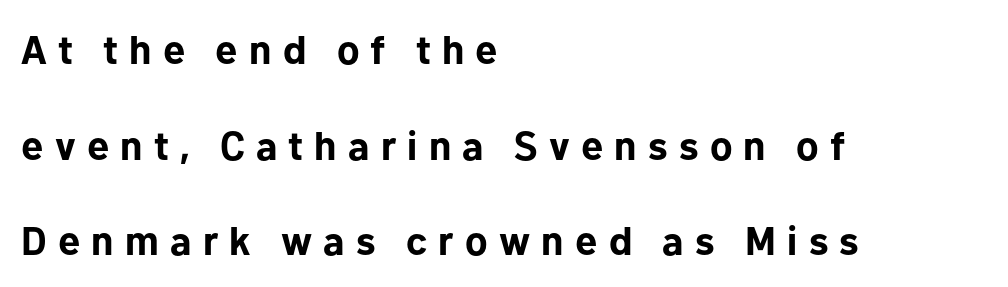
{"serif": "no", "italic": "no", "bold": "yes", "weight": "bold", "width": "normal", "stroke_contrast": "low", "x_height": "medium", "monospaced": "no", "underline": "no", "align": "left", "line_spacing": "loose", "line_spacing_ratio": 2.39, "letter_spacing": "wide", "letter_spacing_em": 0.28, "glyph_px": 40}
